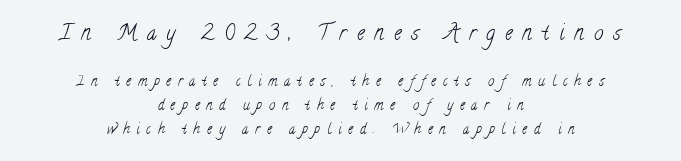
{"bold": "no", "underline": "no", "align": "center", "line_spacing_ratio": 1.72, "letter_spacing": "wide", "letter_spacing_em": 0.48, "larger_block": "first", "size_ratio": 1.5, "glyph_px": 21}
